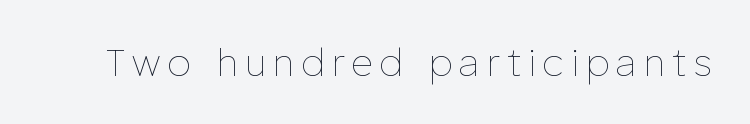
{"italic": "no", "bold": "no", "weight": "thin", "width": "normal", "stroke_contrast": "low", "x_height": "medium", "monospaced": "no", "underline": "no", "letter_spacing": "wide", "letter_spacing_em": 0.2, "glyph_px": 38}
